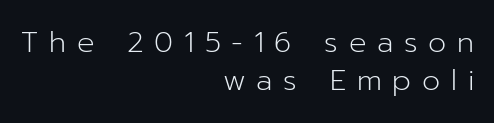
The image shows 29 px light sans-serif type, upright; set right-aligned, normal line spacing (1.31x), unusually wide letter spacing (+0.37 em), not underlined; low stroke contrast and a medium x-height.
